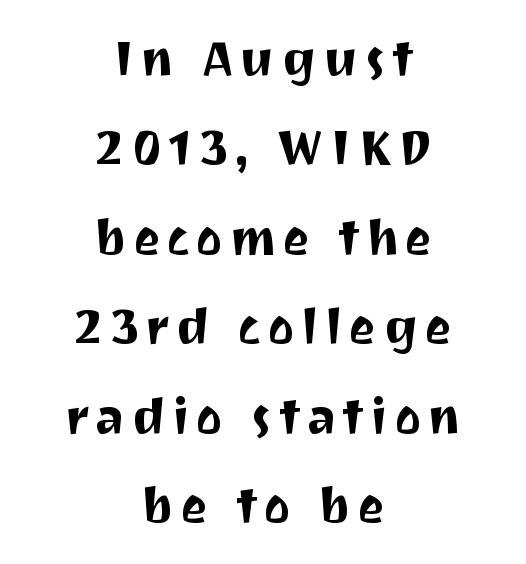
Q: Is the text italic (slanted)? A: No, it is upright.
Q: Is the typeface a serif or a sans-serif typeface? A: Sans-serif.
Q: Is the text underlined? A: No.
Q: How is the paragraph aligned? A: Centered.
Q: Width (condensed, normal, or wide)? A: Normal.
Q: Stroke contrast? A: Medium.
Q: x-height? A: Medium.
Q: Monospaced? A: No.
